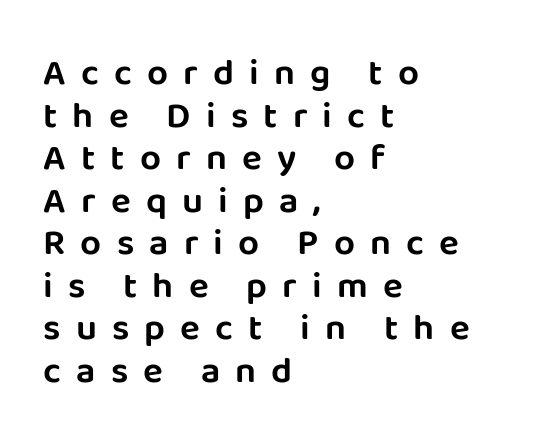
Q: Is the text italic (slanted)? A: No, it is upright.
Q: Is the typeface a serif or a sans-serif typeface? A: Sans-serif.
Q: Is the text underlined? A: No.
Q: How is the paragraph aligned? A: Left-aligned.
Q: Is the spacing between letters normal or unusually wide? A: Unusually wide.
Q: Is the spacing between lines tight, normal or loose? A: Tight.
Q: Width (condensed, normal, or wide)? A: Normal.
Q: Stroke contrast? A: Low.
Q: x-height? A: Large.
Q: Monospaced? A: No.
